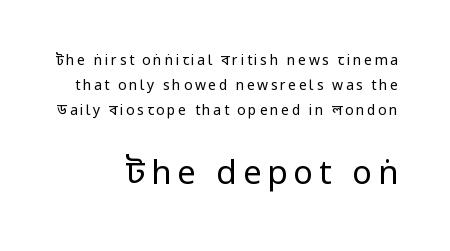
The image shows 33 px regular-weight, condensed sans-serif type, upright; set right-aligned, line spacing 1.78x, not underlined; the second (bottom) block is 2.36x larger; low stroke contrast.
